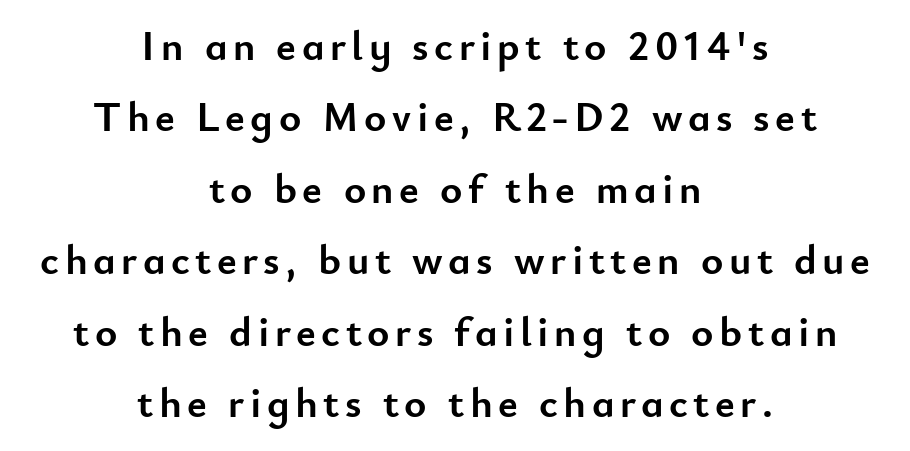
{"serif": "no", "italic": "no", "bold": "yes", "weight": "semibold", "width": "normal", "stroke_contrast": "low", "x_height": "small", "monospaced": "no", "underline": "no", "align": "center", "line_spacing": "normal", "line_spacing_ratio": 1.7, "glyph_px": 42}
